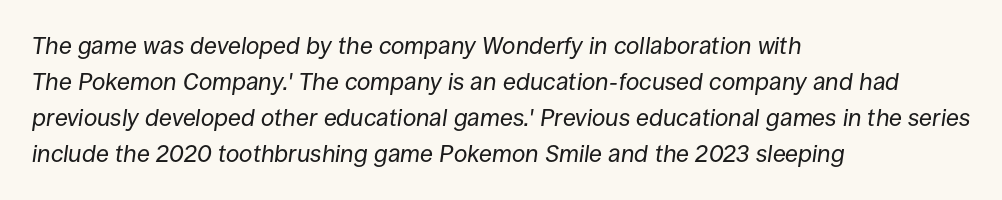
A typesetter would mark this as italic. Leading matches the norm, producing a regular column. Letters have the restrained weight of plain body copy at most. Words appear dense and cohesive because spacing is normal. The words here are not underlined.
